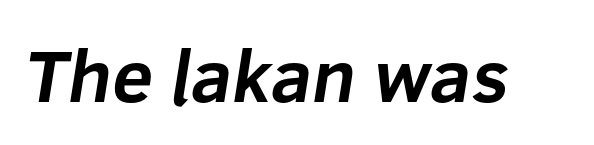
The designer went with a sans here, leaving each stem footless. Spacing verdict: proportional, widths tailored to each character. The letters sit at their default tracking, neither squeezed nor spread. Strong, thick strokes mark this as bold type.
